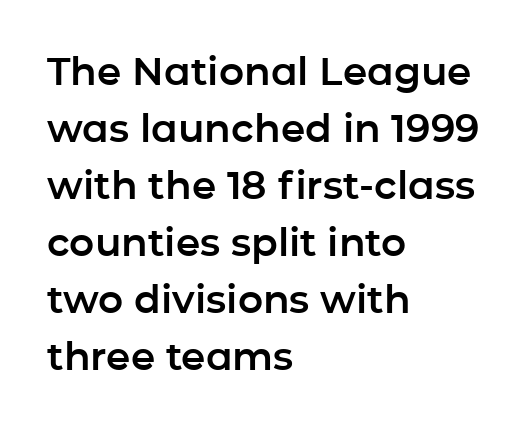
{"serif": "no", "italic": "no", "width": "normal", "stroke_contrast": "low", "x_height": "medium", "monospaced": "no", "underline": "no", "align": "left", "line_spacing": "normal", "line_spacing_ratio": 1.46, "letter_spacing": "normal", "letter_spacing_em": 0.0, "glyph_px": 39}
